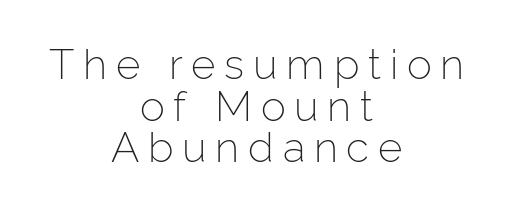
{"serif": "no", "italic": "no", "bold": "no", "weight": "light", "width": "normal", "stroke_contrast": "low", "x_height": "medium", "monospaced": "no", "underline": "no", "align": "center", "line_spacing": "tight", "line_spacing_ratio": 0.99, "letter_spacing": "wide", "letter_spacing_em": 0.21, "glyph_px": 42}
